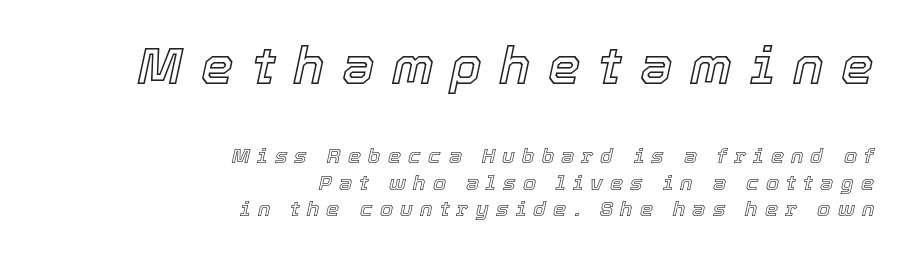
The image shows 52 px text type, italic (leaning right); set right-aligned, normal line spacing (1.26x), unusually wide letter spacing (+0.34 em), not underlined; the first (top) block is 2.48x larger; a medium x-height.
